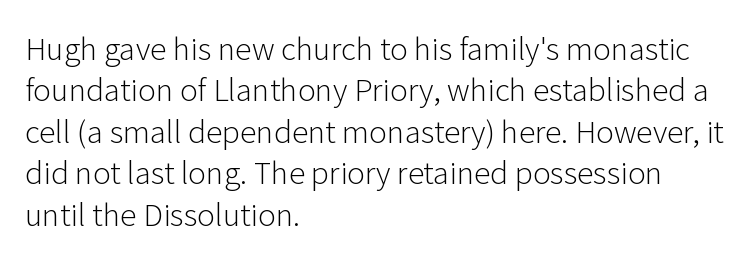
The image shows 30 px light sans-serif type, upright; set left-aligned, normal line spacing (1.38x), normal letter spacing, not underlined; low stroke contrast and a medium x-height.
